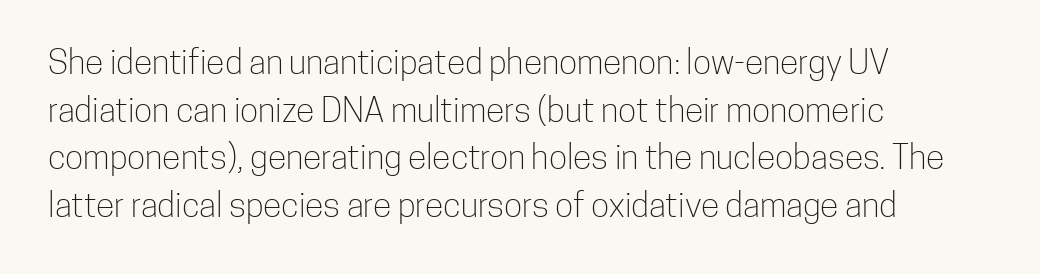
{"serif": "no", "italic": "no", "bold": "no", "weight": "light", "width": "condensed", "stroke_contrast": "low", "x_height": "medium", "monospaced": "no", "underline": "no", "align": "left", "line_spacing": "normal", "line_spacing_ratio": 1.4, "letter_spacing": "normal", "letter_spacing_em": 0.0, "glyph_px": 34}
